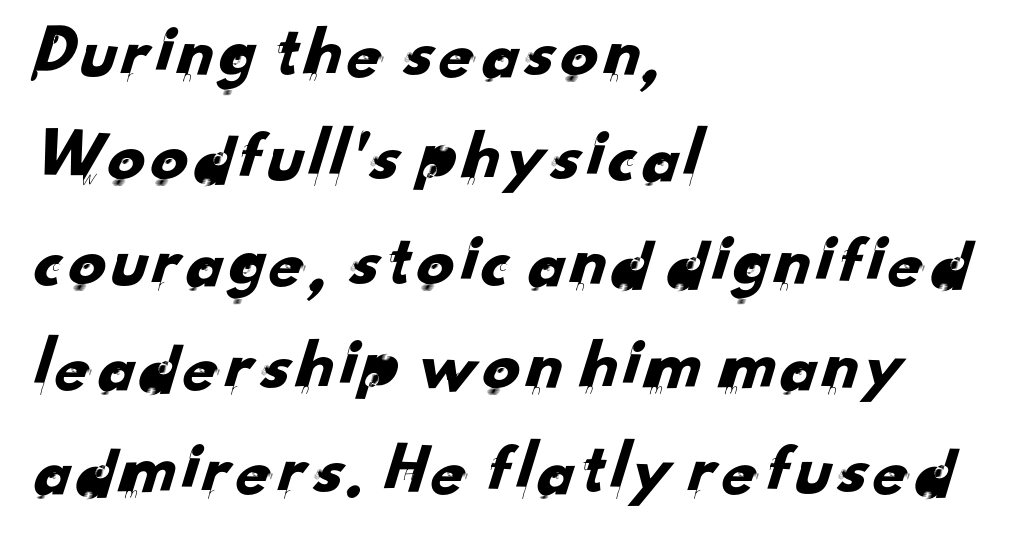
Quick note: interline space is typical. This sample uses a sans-serif face. Nobody drew a line under any word here. The passage shown has conventional tracking throughout. One-word summary of the alignment: left. This sample has the flowing, uneven cadence of proportional lettering.
